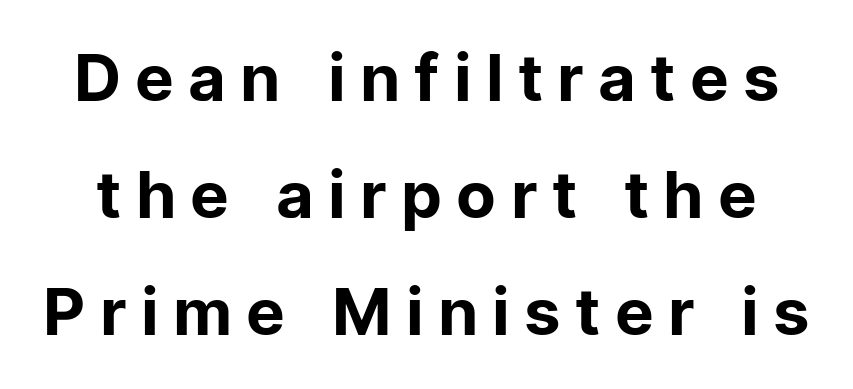
The image shows 65 px regular-weight sans-serif type, upright; set line spacing 1.8x, unusually wide letter spacing (+0.22 em), not underlined; low stroke contrast and a medium x-height.
